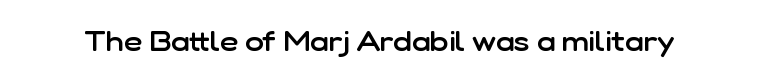
Q: Is the text bold? A: Semi-bold.
Q: Is the text italic (slanted)? A: No, it is upright.
Q: Is the typeface a serif or a sans-serif typeface? A: Sans-serif.
Q: Is the text underlined? A: No.
Q: Is the spacing between letters normal or unusually wide? A: Normal.
Q: Width (condensed, normal, or wide)? A: Normal.
Q: Stroke contrast? A: Low.
Q: x-height? A: Medium.
Q: Monospaced? A: No.
